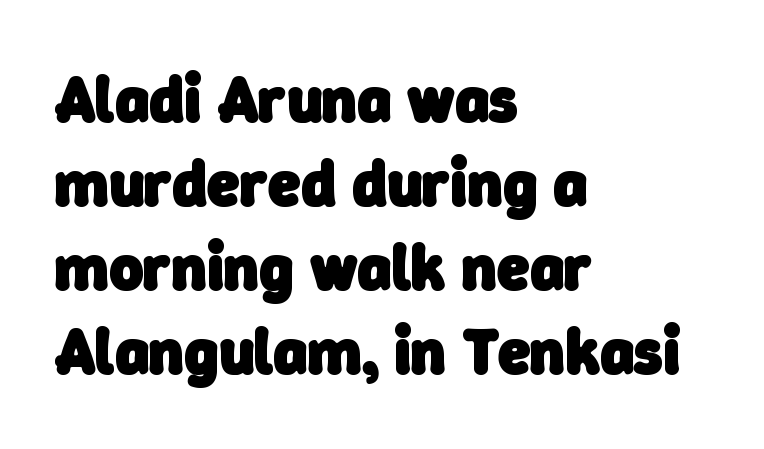
{"serif": "no", "bold": "yes", "weight": "heavy", "width": "normal", "stroke_contrast": "low", "x_height": "medium", "monospaced": "no", "underline": "no", "align": "left", "line_spacing": "normal", "line_spacing_ratio": 1.29, "letter_spacing": "normal", "letter_spacing_em": 0.0, "glyph_px": 65}
